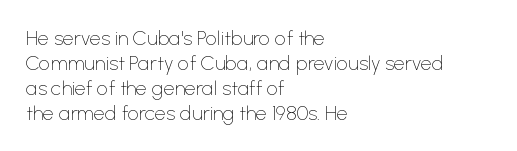
{"italic": "no", "bold": "no", "underline": "no", "align": "left", "line_spacing": "normal", "line_spacing_ratio": 1.25, "letter_spacing": "normal", "letter_spacing_em": 0.0, "glyph_px": 20}
